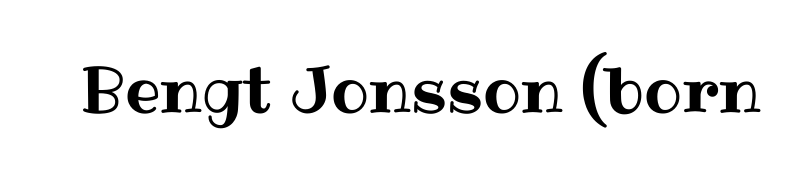
The image shows 63 px text type, upright; set normal letter spacing, not underlined; medium stroke contrast and a medium x-height.
